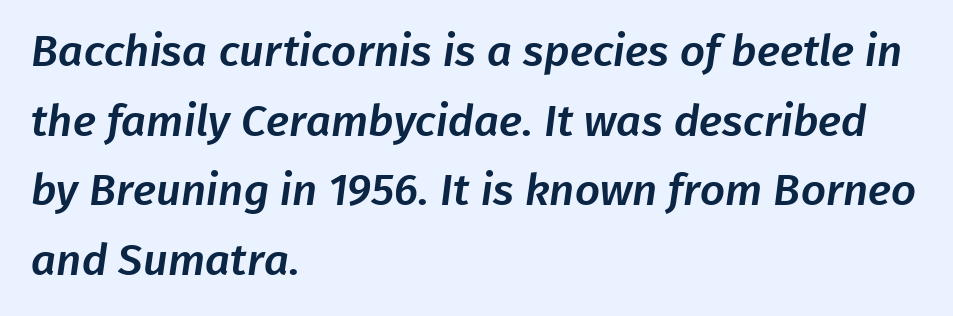
The image shows 44 px sans-serif type; set left-aligned, normal line spacing (1.58x), normal letter spacing, not underlined; low stroke contrast and a medium x-height.
